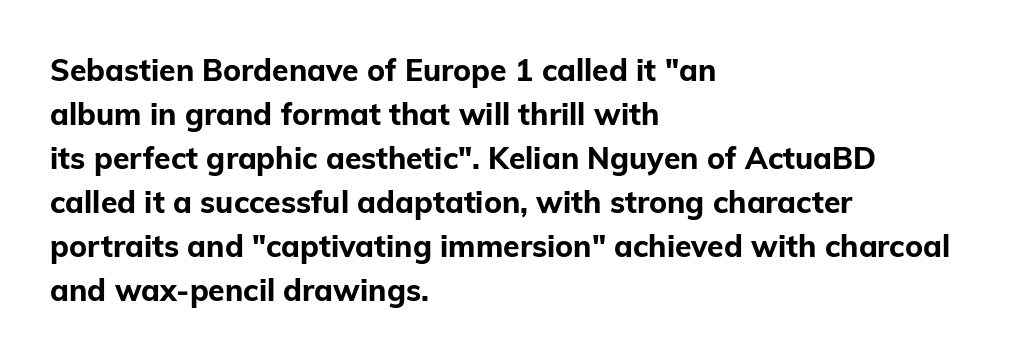
Q: Is the text bold? A: Yes.
Q: Is the text italic (slanted)? A: No, it is upright.
Q: Is the typeface a serif or a sans-serif typeface? A: Sans-serif.
Q: Is the text underlined? A: No.
Q: How is the paragraph aligned? A: Left-aligned.
Q: Is the spacing between letters normal or unusually wide? A: Normal.
Q: Is the spacing between lines tight, normal or loose? A: Normal.
Q: Width (condensed, normal, or wide)? A: Normal.
Q: Stroke contrast? A: Low.
Q: x-height? A: Medium.
Q: Monospaced? A: No.
